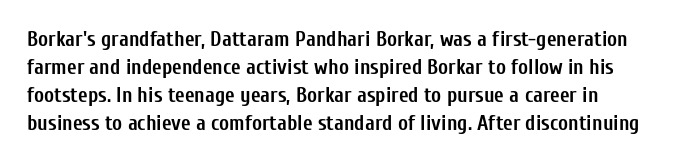
Q: Is the text bold? A: Yes.
Q: Is the text italic (slanted)? A: No, it is upright.
Q: Is the text underlined? A: No.
Q: Is the spacing between letters normal or unusually wide? A: Normal.
Q: Is the spacing between lines tight, normal or loose? A: Normal.
